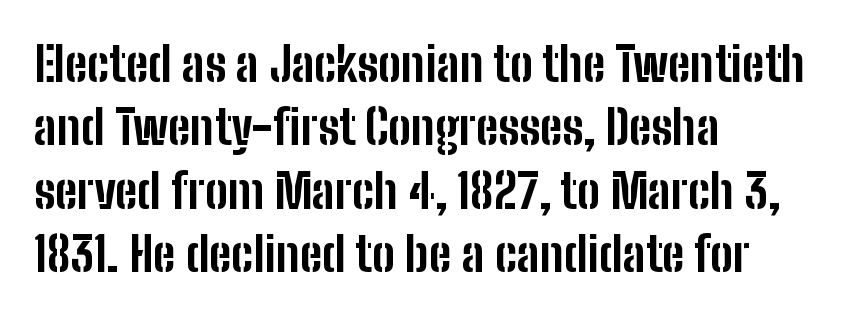
Q: Is the text bold? A: Yes.
Q: Is the text italic (slanted)? A: No, it is upright.
Q: Is the typeface a serif or a sans-serif typeface? A: Sans-serif.
Q: Is the text underlined? A: No.
Q: How is the paragraph aligned? A: Left-aligned.
Q: Is the spacing between letters normal or unusually wide? A: Normal.
Q: Is the spacing between lines tight, normal or loose? A: Normal.
Q: Width (condensed, normal, or wide)? A: Condensed.
Q: Stroke contrast? A: Low.
Q: x-height? A: Medium.
Q: Monospaced? A: No.
